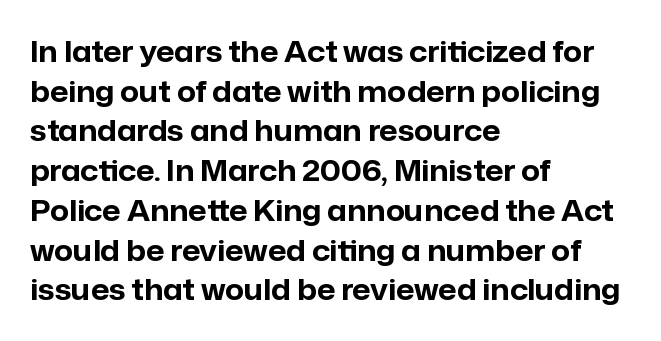
{"serif": "no", "italic": "no", "bold": "yes", "weight": "bold", "width": "normal", "stroke_contrast": "low", "x_height": "medium", "monospaced": "no", "underline": "no", "align": "left", "line_spacing": "normal", "line_spacing_ratio": 1.37, "letter_spacing": "normal", "letter_spacing_em": 0.0, "glyph_px": 29}
